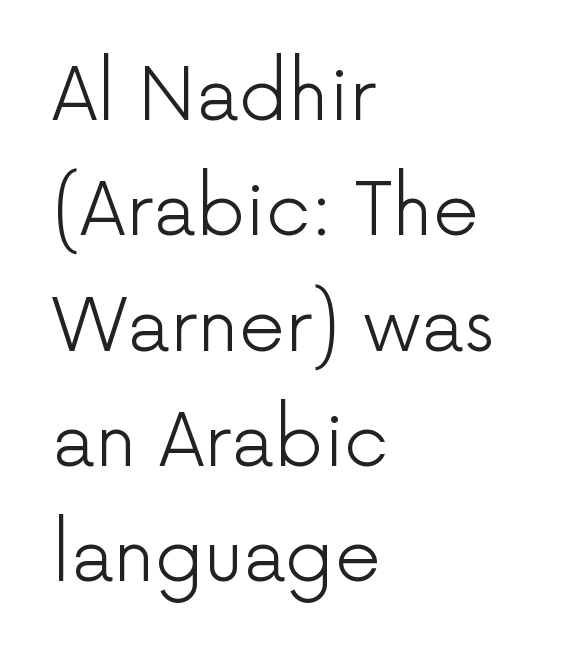
Q: Is the text bold? A: No.
Q: Is the text italic (slanted)? A: No, it is upright.
Q: Is the typeface a serif or a sans-serif typeface? A: Sans-serif.
Q: Is the text underlined? A: No.
Q: How is the paragraph aligned? A: Left-aligned.
Q: Is the spacing between letters normal or unusually wide? A: Normal.
Q: Is the spacing between lines tight, normal or loose? A: Normal.
Q: Width (condensed, normal, or wide)? A: Normal.
Q: Stroke contrast? A: Low.
Q: x-height? A: Medium.
Q: Monospaced? A: No.
